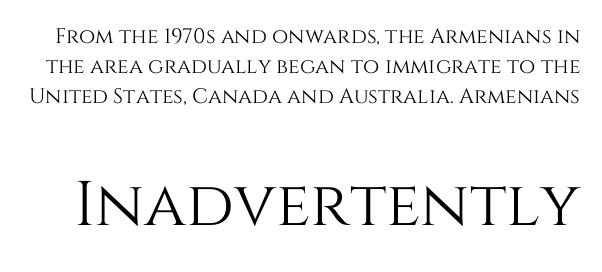
Q: Is the text italic (slanted)? A: No, it is upright.
Q: Is the text underlined? A: No.
Q: Is the spacing between letters normal or unusually wide? A: Normal.
Q: Is the spacing between lines tight, normal or loose? A: Normal.
Q: Which block of text is set in a larger size, the first (top) or the second (bottom)? A: The second (bottom) one.
Q: Width (condensed, normal, or wide)? A: Normal.
Q: Stroke contrast? A: Medium.
Q: x-height? A: Large.
Q: Monospaced? A: No.
